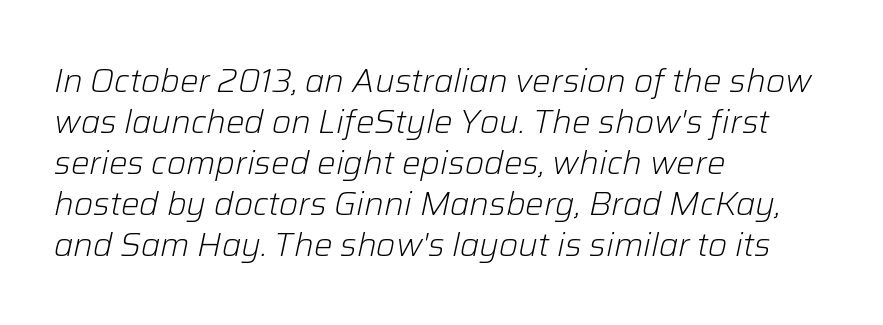
Q: Is the text bold? A: No.
Q: Is the text italic (slanted)? A: Yes, it leans right by about 12 degrees.
Q: Is the text underlined? A: No.
Q: How is the paragraph aligned? A: Left-aligned.
Q: Is the spacing between letters normal or unusually wide? A: Normal.
Q: Width (condensed, normal, or wide)? A: Normal.
Q: Stroke contrast? A: Low.
Q: x-height? A: Medium.
Q: Monospaced? A: No.
